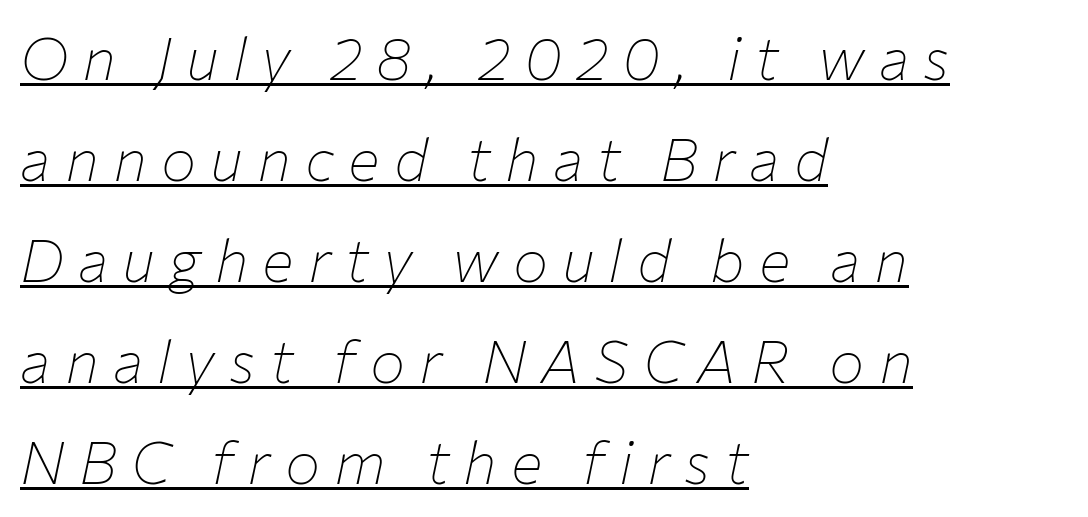
Caption: multi-line text, flush left, ragged right. Short note: letters widely spaced. Is this a fixed-width face? No — the glyphs have proportional, varying widths. Vertical stems look standard width or narrower in stroke. Check the space under the baseline: a stroke is drawn there.
